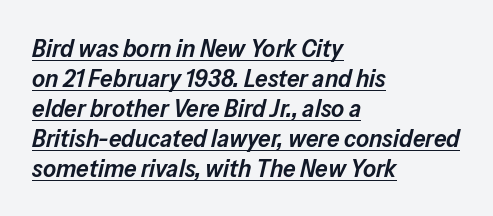
{"italic": "yes", "lean": "right", "slant_degrees": 13, "bold": "semi", "underline": "yes", "align": "left", "line_spacing_ratio": 1.2, "letter_spacing": "normal", "letter_spacing_em": 0.0, "glyph_px": 25}
